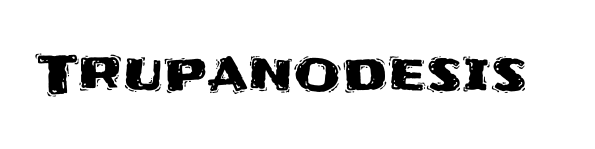
{"serif": "no", "italic": "no", "width": "normal", "stroke_contrast": "medium", "x_height": "large", "monospaced": "no", "underline": "no", "letter_spacing": "normal", "letter_spacing_em": 0.0, "glyph_px": 54}
